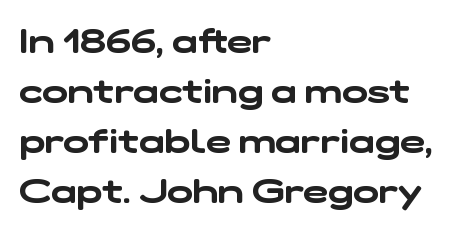
{"serif": "no", "width": "wide", "stroke_contrast": "low", "x_height": "medium", "monospaced": "no", "underline": "no", "align": "left", "line_spacing": "normal", "line_spacing_ratio": 1.47, "letter_spacing": "normal", "letter_spacing_em": 0.0, "glyph_px": 34}
